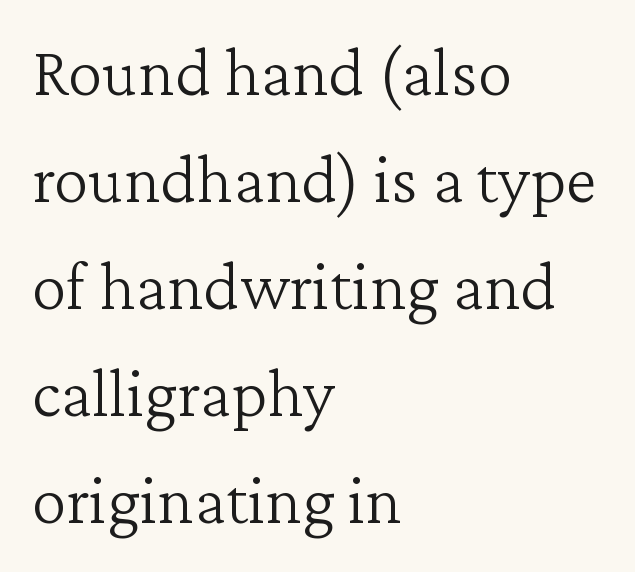
{"serif": "yes", "italic": "no", "bold": "no", "weight": "light", "width": "normal", "stroke_contrast": "low", "x_height": "medium", "monospaced": "no", "underline": "no", "align": "left", "line_spacing": "normal", "line_spacing_ratio": 1.53, "letter_spacing": "normal", "letter_spacing_em": 0.0, "glyph_px": 70}
